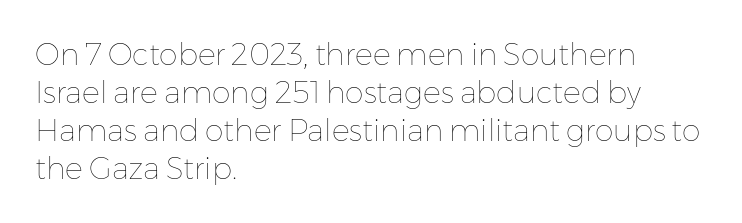
{"italic": "no", "bold": "no", "weight": "thin", "width": "normal", "stroke_contrast": "low", "x_height": "medium", "monospaced": "no", "underline": "no", "align": "left", "line_spacing": "normal", "line_spacing_ratio": 1.27, "letter_spacing": "normal", "letter_spacing_em": 0.0, "glyph_px": 30}
